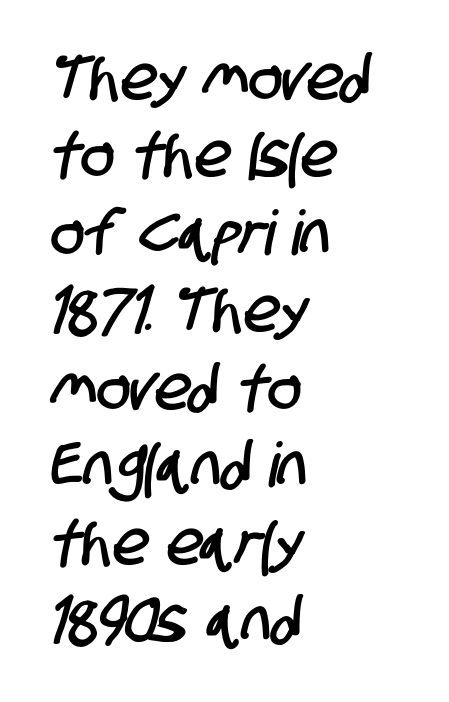
{"serif": "no", "width": "condensed", "stroke_contrast": "low", "x_height": "large", "monospaced": "no", "underline": "no", "align": "left", "line_spacing": "normal", "line_spacing_ratio": 1.25, "letter_spacing": "normal", "letter_spacing_em": 0.0, "glyph_px": 62}
